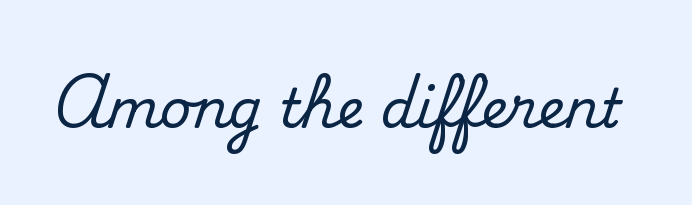
The image shows 54 px serif type; set normal letter spacing, not underlined; medium stroke contrast and a small x-height.
